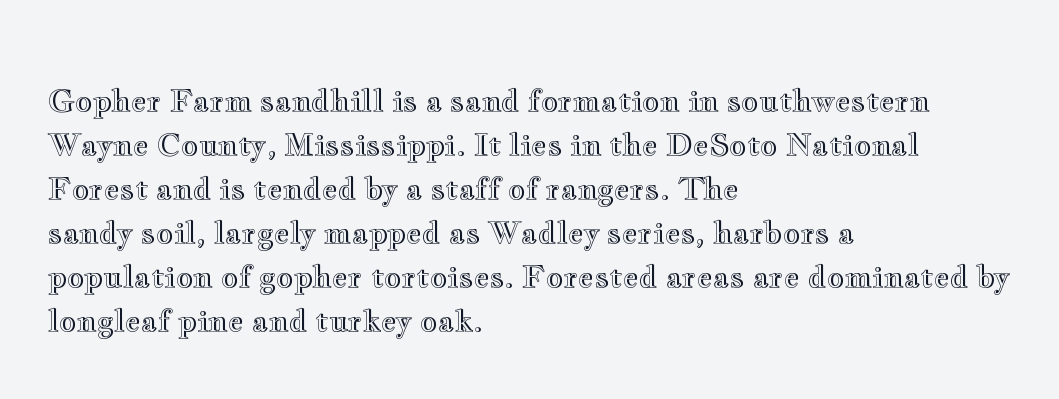
The rag falls on the right side of this text block. Type without underlining. Quick note: interline space is typical. Is the letter spacing exaggerated? No — it looks like the ordinary default. The face used here is proportionally spaced, like ordinary book or web type.
